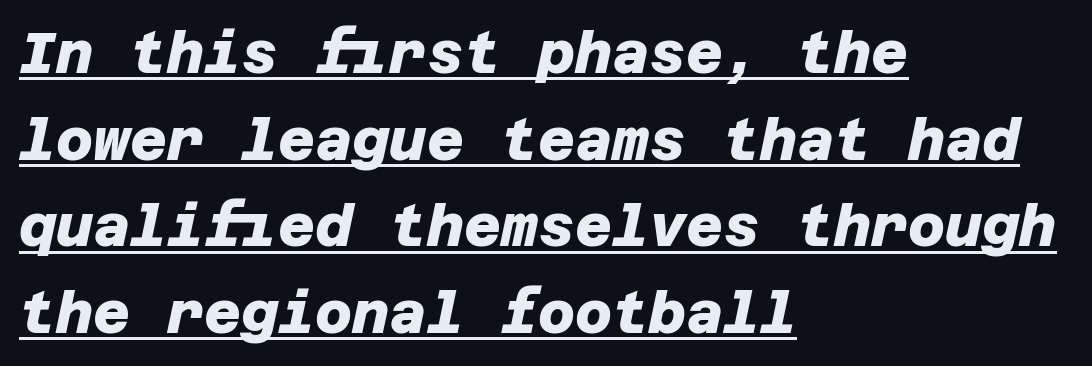
Teacher's note: observe the even left margin — that is flush-left alignment. The face used here has the dense, thick strokes of a bold. This is sans-serif lettering, the kind often seen on screens and signage. The line texture is even and compact thanks to regular tracking. The glyphs are accompanied by a horizontal stroke just below them. What's the leading like? Ordinary, nothing unusual.
